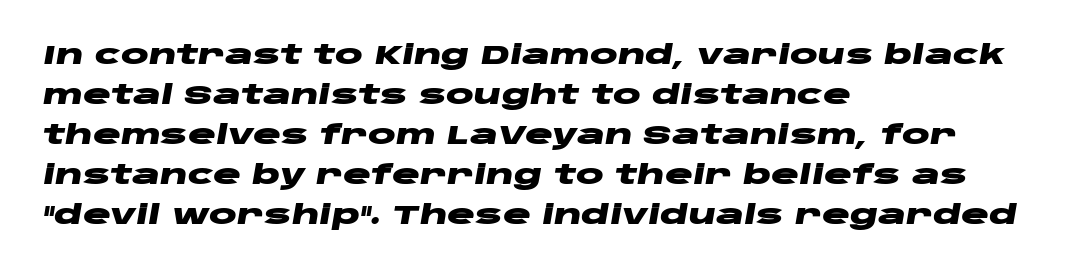
{"italic": "yes", "lean": "right", "slant_degrees": 10, "bold": "yes", "underline": "no", "align": "left", "line_spacing": "normal", "line_spacing_ratio": 1.54, "letter_spacing": "normal", "letter_spacing_em": 0.0, "glyph_px": 26}
